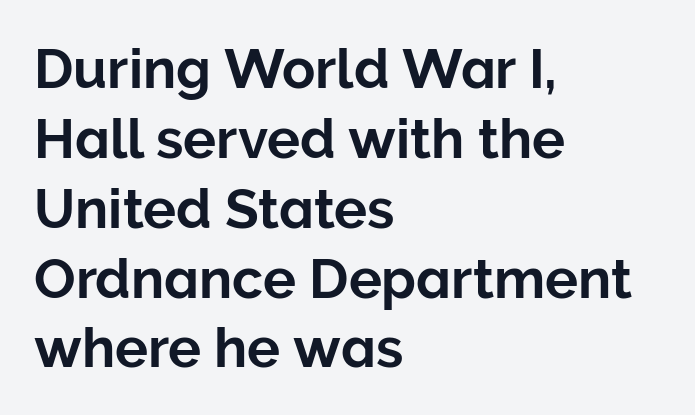
Q: Is the text italic (slanted)? A: No, it is upright.
Q: Is the typeface a serif or a sans-serif typeface? A: Sans-serif.
Q: Is the text underlined? A: No.
Q: How is the paragraph aligned? A: Left-aligned.
Q: Is the spacing between letters normal or unusually wide? A: Normal.
Q: Is the spacing between lines tight, normal or loose? A: Normal.
Q: Width (condensed, normal, or wide)? A: Normal.
Q: Stroke contrast? A: Low.
Q: x-height? A: Medium.
Q: Monospaced? A: No.
